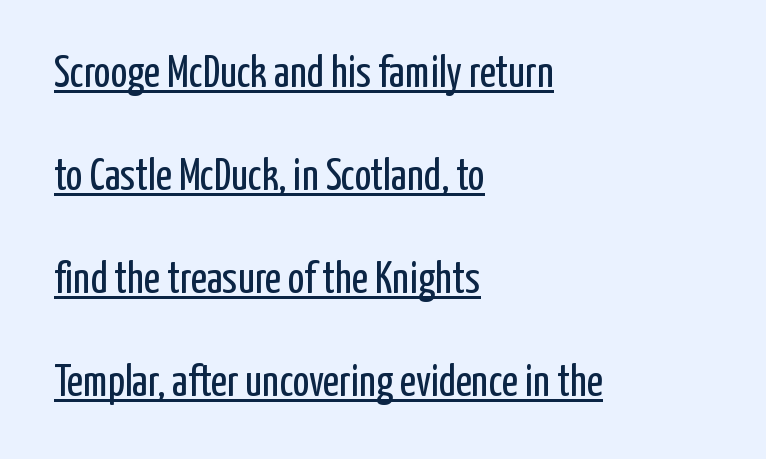
{"serif": "no", "italic": "no", "bold": "no", "weight": "regular", "width": "condensed", "stroke_contrast": "low", "x_height": "medium", "monospaced": "no", "underline": "yes", "align": "left", "line_spacing": "loose", "line_spacing_ratio": 2.34, "letter_spacing": "normal", "letter_spacing_em": 0.0, "glyph_px": 44}
